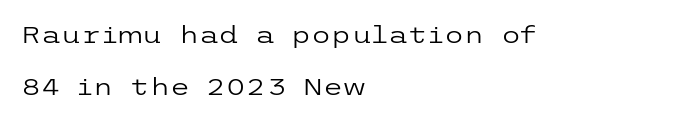
{"italic": "no", "bold": "no", "underline": "no", "align": "left", "line_spacing": "loose", "line_spacing_ratio": 2.28, "letter_spacing": "normal", "letter_spacing_em": 0.0, "glyph_px": 23}
